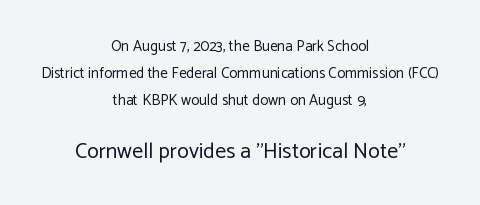
Q: Is the text bold? A: No.
Q: Is the text italic (slanted)? A: No, it is upright.
Q: Is the text underlined? A: No.
Q: How is the paragraph aligned? A: Centered.
Q: Is the spacing between letters normal or unusually wide? A: Normal.
Q: Which block of text is set in a larger size, the first (top) or the second (bottom)? A: The second (bottom) one.
